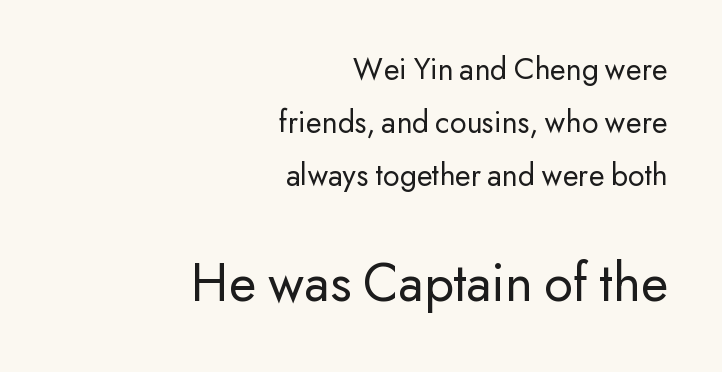
{"serif": "no", "italic": "no", "bold": "no", "weight": "regular", "width": "normal", "stroke_contrast": "low", "x_height": "small", "monospaced": "no", "underline": "no", "align": "right", "line_spacing": "normal", "line_spacing_ratio": 1.66, "letter_spacing": "normal", "letter_spacing_em": 0.0, "larger_block": "second", "size_ratio": 1.75, "glyph_px": 56}
